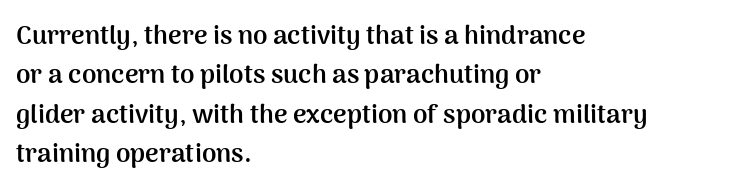
Q: Is the text bold? A: Yes.
Q: Is the text italic (slanted)? A: No, it is upright.
Q: Is the text underlined? A: No.
Q: How is the paragraph aligned? A: Left-aligned.
Q: Is the spacing between letters normal or unusually wide? A: Normal.
Q: Is the spacing between lines tight, normal or loose? A: Normal.
